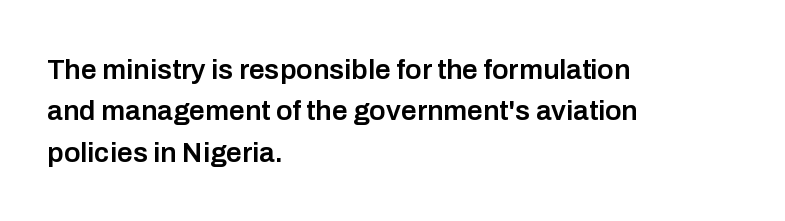
Q: Is the text bold? A: Semi-bold.
Q: Is the text italic (slanted)? A: No, it is upright.
Q: Is the typeface a serif or a sans-serif typeface? A: Sans-serif.
Q: Is the text underlined? A: No.
Q: How is the paragraph aligned? A: Left-aligned.
Q: Is the spacing between letters normal or unusually wide? A: Normal.
Q: Is the spacing between lines tight, normal or loose? A: Normal.
Q: Width (condensed, normal, or wide)? A: Normal.
Q: Stroke contrast? A: Low.
Q: x-height? A: Medium.
Q: Monospaced? A: No.
